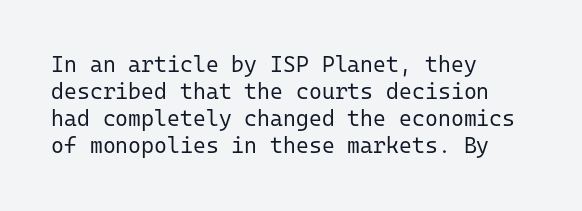
Q: Is the text bold? A: No.
Q: Is the text italic (slanted)? A: No, it is upright.
Q: Is the text underlined? A: No.
Q: How is the paragraph aligned? A: Left-aligned.
Q: Is the spacing between letters normal or unusually wide? A: Normal.
